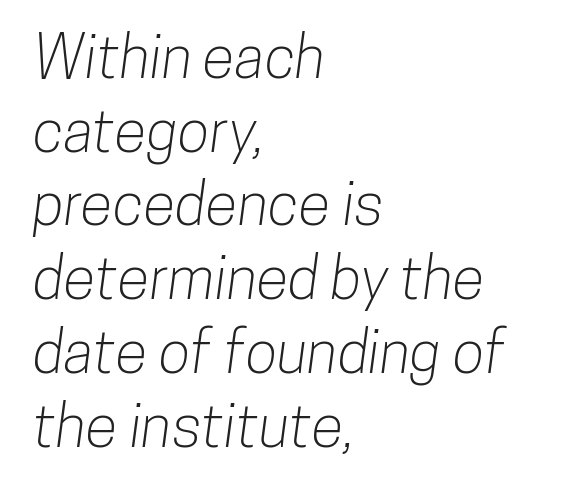
The letters sit at their default tracking, neither squeezed nor spread. The words here are not underlined. Horizontally, the lines are justified to the leading edge only. You could not count columns in this text — the font is proportionally spaced. The font family rendered here belongs to the sans-serif group. Whoever set this chose a conventional vertical rhythm.
